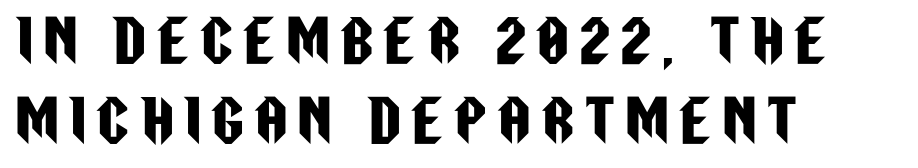
{"serif": "no", "italic": "no", "width": "condensed", "stroke_contrast": "low", "x_height": "large", "monospaced": "no", "underline": "no", "align": "left", "line_spacing": "normal", "line_spacing_ratio": 1.43, "letter_spacing": "wide", "letter_spacing_em": 0.2, "glyph_px": 56}
